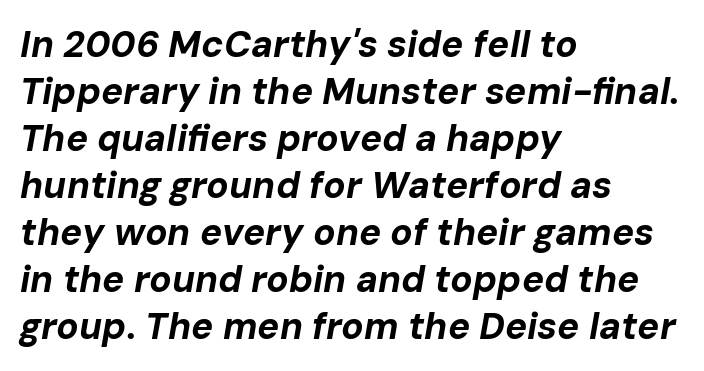
Q: Is the text bold? A: Yes.
Q: Is the text italic (slanted)? A: Yes, it leans right by about 10 degrees.
Q: Is the text underlined? A: No.
Q: How is the paragraph aligned? A: Left-aligned.
Q: Is the spacing between letters normal or unusually wide? A: Normal.
Q: Is the spacing between lines tight, normal or loose? A: Normal.
Q: Width (condensed, normal, or wide)? A: Normal.
Q: Stroke contrast? A: Low.
Q: x-height? A: Medium.
Q: Monospaced? A: No.
